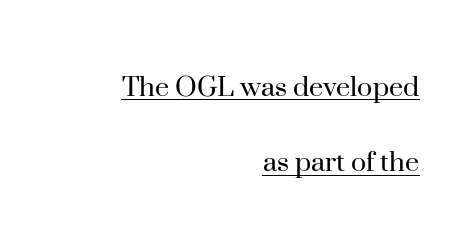
{"serif": "yes", "italic": "no", "bold": "no", "weight": "regular", "width": "normal", "stroke_contrast": "high", "x_height": "small", "monospaced": "no", "underline": "yes", "align": "right", "line_spacing": "loose", "line_spacing_ratio": 2.35, "letter_spacing": "normal", "letter_spacing_em": 0.0, "glyph_px": 32}
